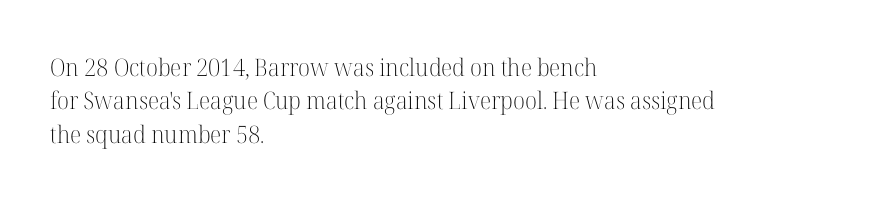
Q: Is the text bold? A: No.
Q: Is the text italic (slanted)? A: No, it is upright.
Q: Is the text underlined? A: No.
Q: How is the paragraph aligned? A: Left-aligned.
Q: Is the spacing between letters normal or unusually wide? A: Normal.
Q: Is the spacing between lines tight, normal or loose? A: Normal.
